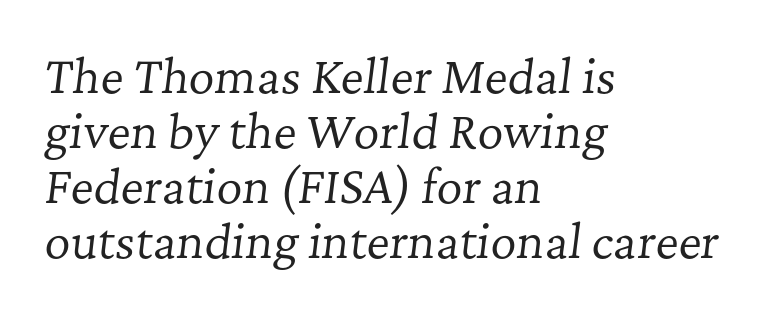
{"serif": "yes", "italic": "yes", "lean": "right", "slant_degrees": 7, "bold": "no", "weight": "regular", "width": "normal", "stroke_contrast": "low", "x_height": "medium", "monospaced": "no", "underline": "no", "align": "left", "line_spacing_ratio": 1.22, "letter_spacing": "normal", "letter_spacing_em": 0.0, "glyph_px": 45}
